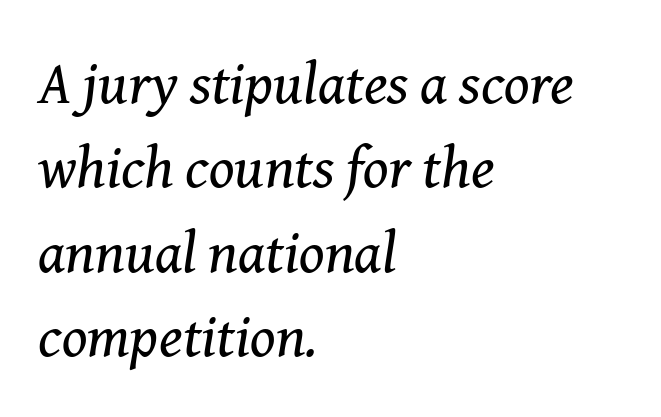
The image shows 59 px regular-weight serif type, italic (leaning right); set left-aligned, normal line spacing (1.43x), normal letter spacing, not underlined; medium stroke contrast and a medium x-height.
